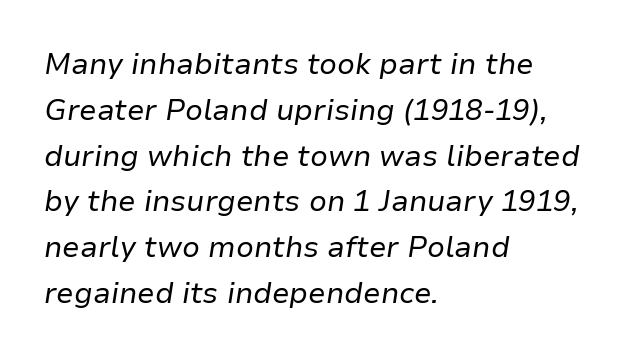
{"italic": "yes", "lean": "right", "slant_degrees": 9, "bold": "no", "weight": "regular", "width": "normal", "stroke_contrast": "low", "x_height": "medium", "monospaced": "no", "underline": "no", "align": "left", "line_spacing": "normal", "line_spacing_ratio": 1.58, "letter_spacing": "normal", "letter_spacing_em": 0.0, "glyph_px": 29}
